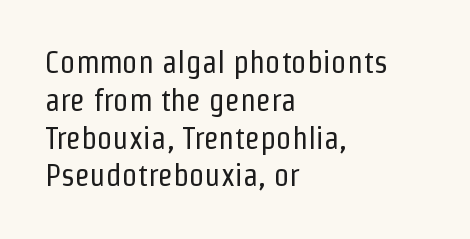
The image shows 31 px regular-weight, condensed sans-serif type, upright; set left-aligned, line spacing 1.22x, normal letter spacing, not underlined; low stroke contrast and a medium x-height.
